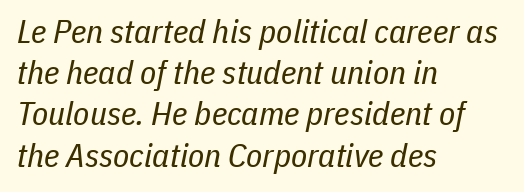
The image shows 33 px regular-weight, condensed type, italic (leaning right); set left-aligned, normal line spacing (1.25x), normal letter spacing, not underlined; low stroke contrast and a medium x-height.
